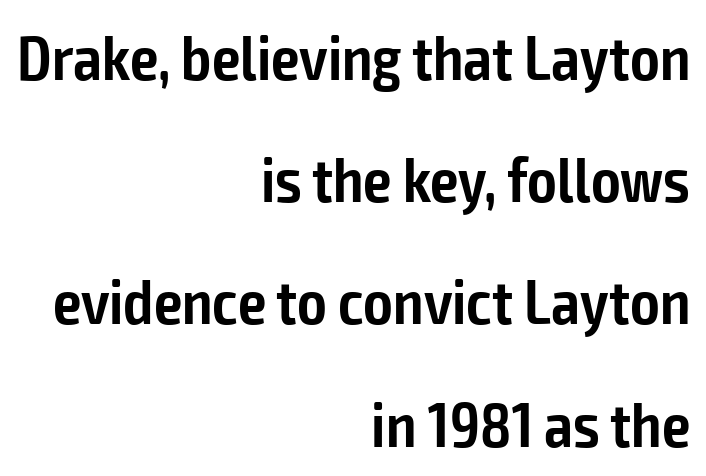
Type style note: lacks serifs. Nobody touched the tracking dial on this one. Varying glyph widths throughout — classic text-font behaviour. Leading is clearly above the norm, producing a sparse column. Set as a demibold, roughly 600 on the weight scale.
